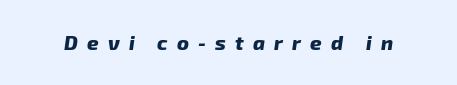
The image shows 20 px bold type, italic (leaning right); set unusually wide letter spacing (+0.46 em), not underlined.
